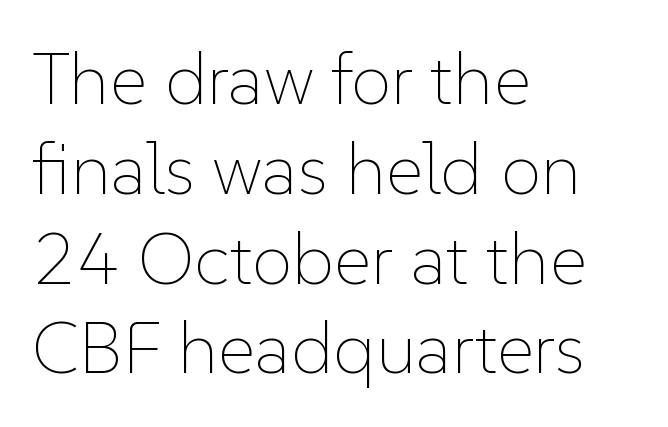
{"italic": "no", "bold": "no", "weight": "thin", "width": "normal", "stroke_contrast": "low", "x_height": "medium", "monospaced": "no", "underline": "no", "align": "left", "line_spacing_ratio": 1.23, "letter_spacing": "normal", "letter_spacing_em": 0.0, "glyph_px": 73}
